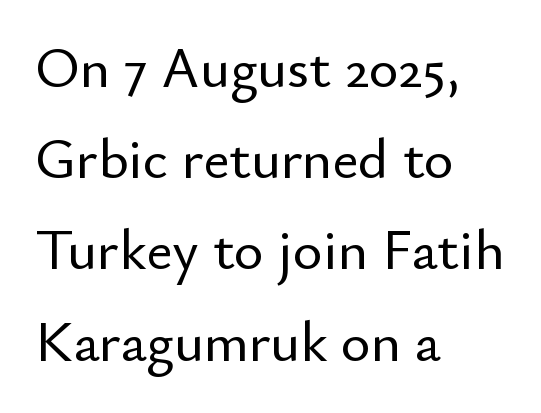
Q: Is the text italic (slanted)? A: No, it is upright.
Q: Is the typeface a serif or a sans-serif typeface? A: Sans-serif.
Q: Is the text underlined? A: No.
Q: How is the paragraph aligned? A: Left-aligned.
Q: Is the spacing between letters normal or unusually wide? A: Normal.
Q: Is the spacing between lines tight, normal or loose? A: Normal.
Q: Width (condensed, normal, or wide)? A: Normal.
Q: Stroke contrast? A: Low.
Q: x-height? A: Small.
Q: Monospaced? A: No.
